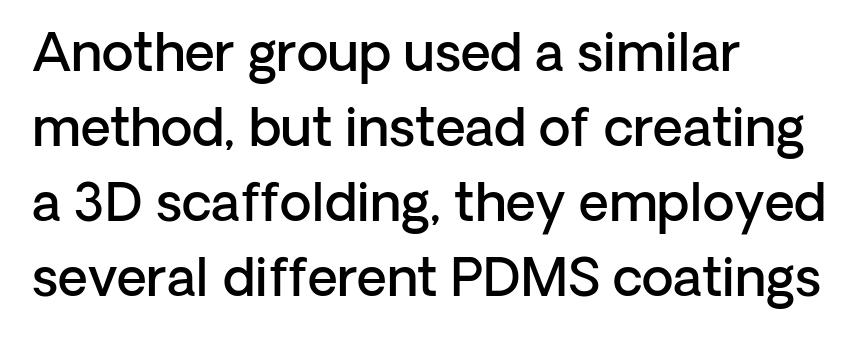
Q: Is the text bold? A: Semi-bold.
Q: Is the text italic (slanted)? A: No, it is upright.
Q: Is the typeface a serif or a sans-serif typeface? A: Sans-serif.
Q: Is the text underlined? A: No.
Q: How is the paragraph aligned? A: Left-aligned.
Q: Is the spacing between letters normal or unusually wide? A: Normal.
Q: Is the spacing between lines tight, normal or loose? A: Normal.
Q: Width (condensed, normal, or wide)? A: Normal.
Q: Stroke contrast? A: Low.
Q: x-height? A: Medium.
Q: Monospaced? A: No.
